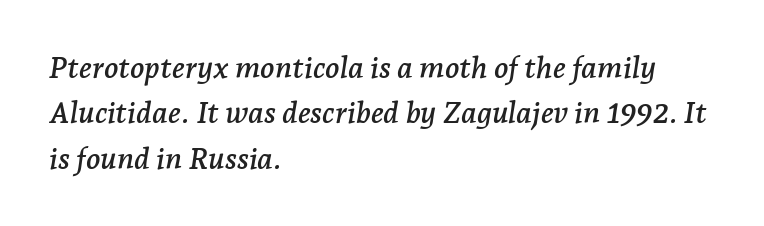
The lines in this sample share a left origin and differ only in where they stop. The letters advance in unequal steps, a hallmark of proportional type. The words here are not underlined. This sample keeps an unexceptional amount of space between lines. Compared with typical body copy, the letter spacing here is the same.
